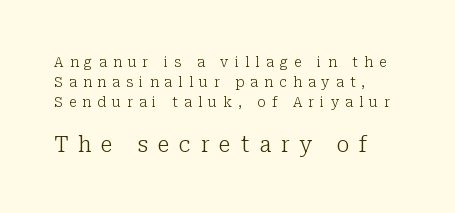
The image shows 22 px text type, upright; set left-aligned, normal line spacing (1.42x), unusually wide letter spacing (+0.44 em), not underlined; the second (bottom) block is 1.57x larger.
